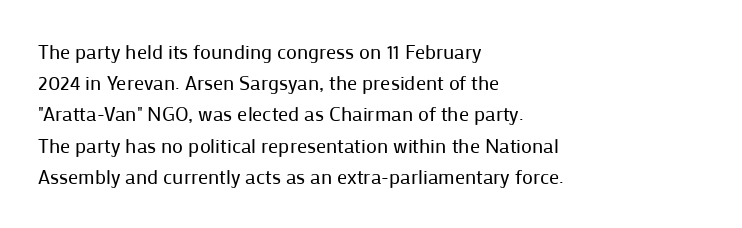
Q: Is the text bold? A: No.
Q: Is the text italic (slanted)? A: No, it is upright.
Q: Is the text underlined? A: No.
Q: How is the paragraph aligned? A: Left-aligned.
Q: Is the spacing between letters normal or unusually wide? A: Normal.
Q: Is the spacing between lines tight, normal or loose? A: Normal.
